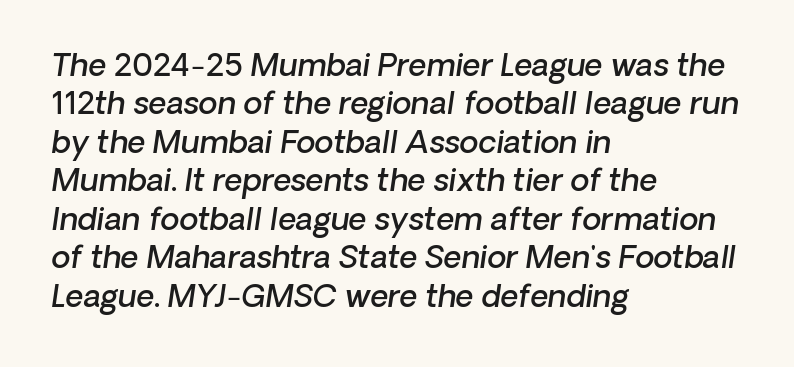
{"serif": "no", "bold": "semi", "weight": "semibold", "width": "normal", "stroke_contrast": "low", "x_height": "medium", "monospaced": "no", "underline": "no", "align": "left", "line_spacing_ratio": 1.24, "letter_spacing": "normal", "letter_spacing_em": 0.0, "glyph_px": 31}
